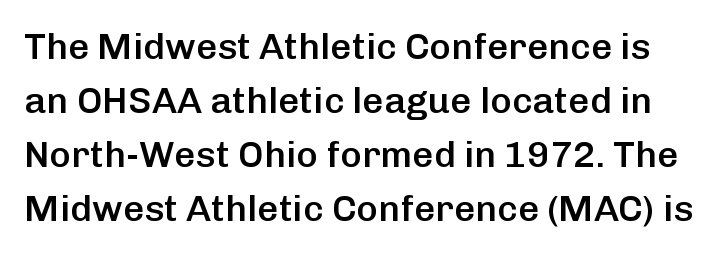
The image shows 37 px semibold sans-serif type, upright; set normal line spacing (1.46x), normal letter spacing, not underlined; low stroke contrast and a medium x-height.
